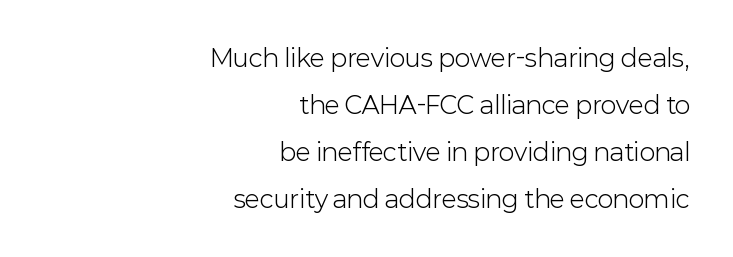
Q: Is the text bold? A: No.
Q: Is the text italic (slanted)? A: No, it is upright.
Q: Is the text underlined? A: No.
Q: How is the paragraph aligned? A: Right-aligned.
Q: Is the spacing between letters normal or unusually wide? A: Normal.
Q: Is the spacing between lines tight, normal or loose? A: Loose.
